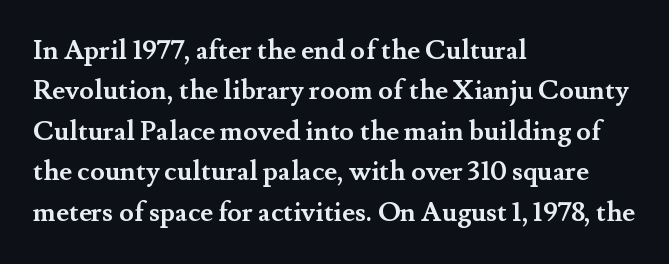
Look at the tracking — it's just the regular setting, nothing added. A classic flush-left, rag-right setting is used for this passage. Lines of text with bare space underneath. The font's upright variant was chosen for this text.
